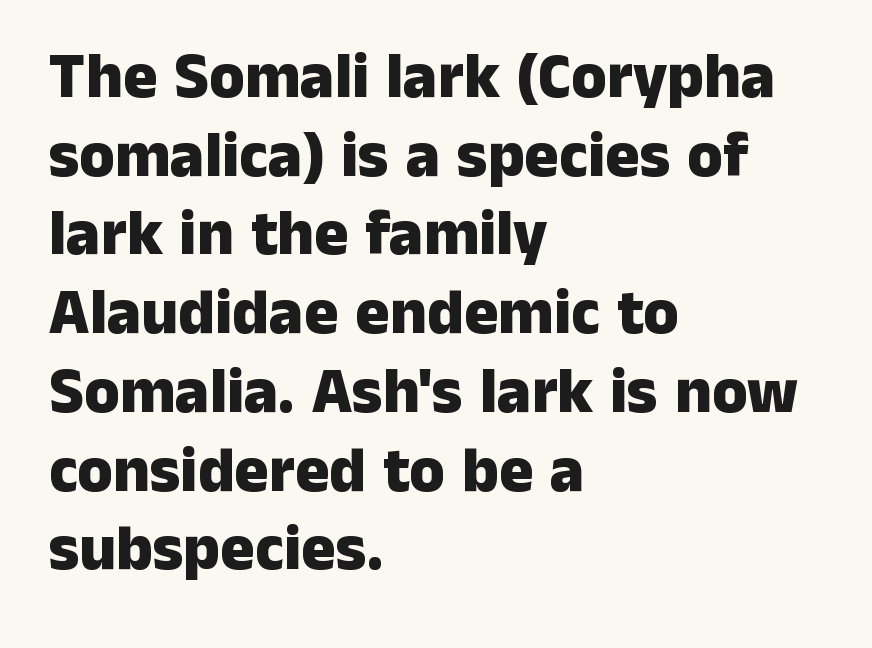
The rendering uses natural spacing where letterforms have individual widths. Each row of text sits above clean, open space. Words appear dense and cohesive because spacing is normal. Posture: upright roman. Heft: maximum for text — a bold.
